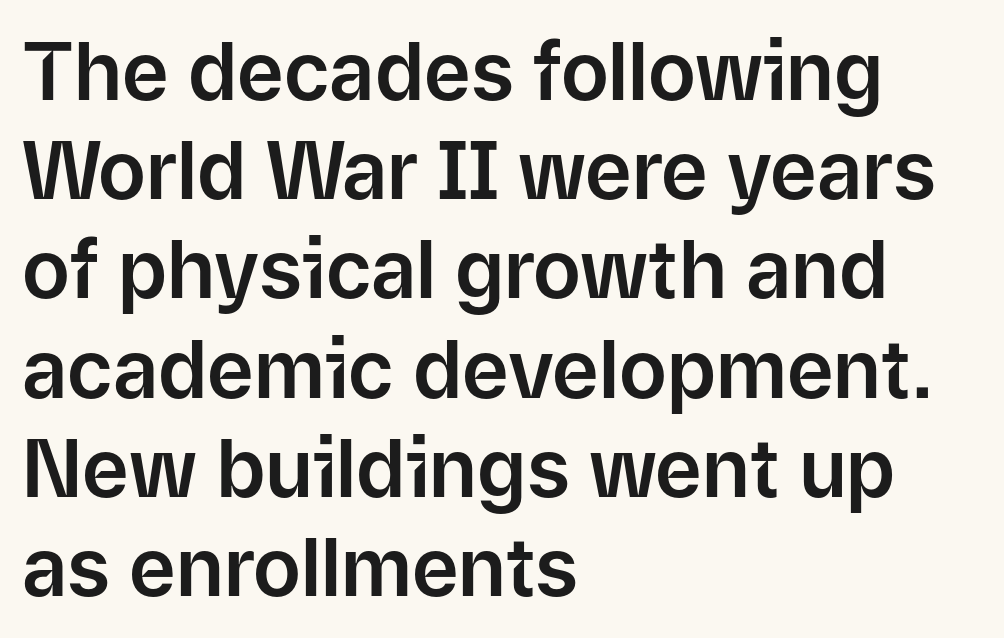
{"serif": "no", "italic": "no", "width": "normal", "stroke_contrast": "low", "x_height": "medium", "monospaced": "no", "underline": "no", "align": "left", "line_spacing_ratio": 1.24, "letter_spacing": "normal", "letter_spacing_em": 0.0, "glyph_px": 80}
